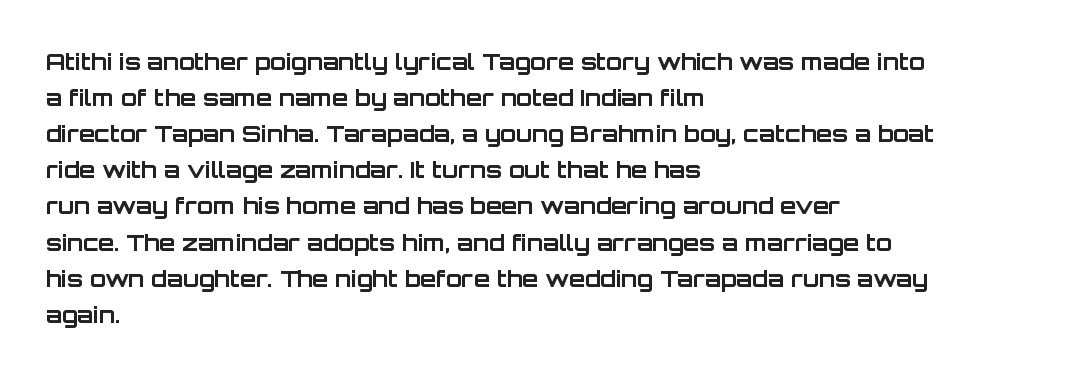
{"italic": "no", "bold": "yes", "underline": "no", "align": "left", "line_spacing": "normal", "line_spacing_ratio": 1.57, "letter_spacing": "normal", "letter_spacing_em": 0.0, "glyph_px": 23}
